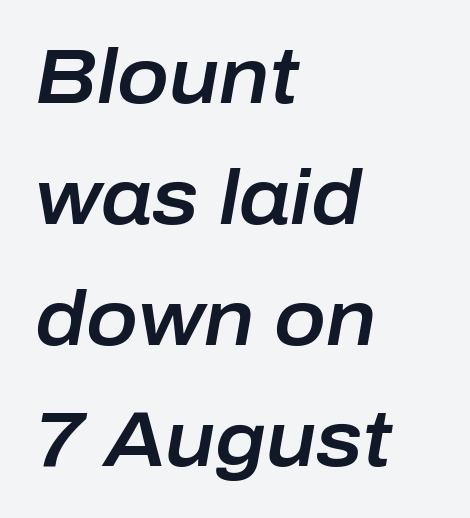
The image shows 77 px text type, italic (leaning right); set left-aligned, normal line spacing (1.57x), normal letter spacing, not underlined; low stroke contrast and a medium x-height.
